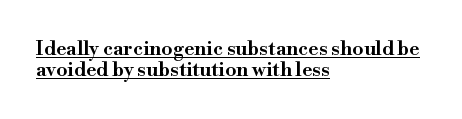
The image shows 20 px text type, upright; set left-aligned, tight line spacing (1.05x), normal letter spacing, underlined.
